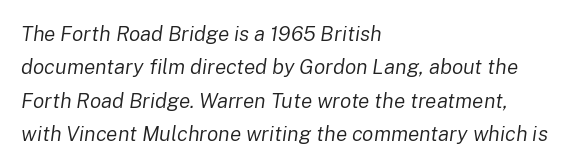
Q: Is the text bold? A: No.
Q: Is the text italic (slanted)? A: Yes, it leans right by about 8 degrees.
Q: Is the text underlined? A: No.
Q: How is the paragraph aligned? A: Left-aligned.
Q: Is the spacing between letters normal or unusually wide? A: Normal.
Q: Is the spacing between lines tight, normal or loose? A: Normal.
